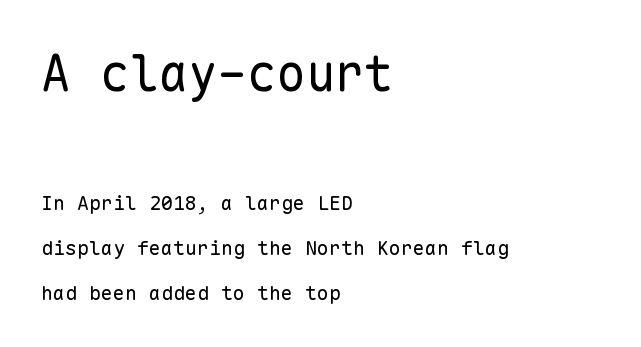
Q: Is the text bold? A: No.
Q: Is the text italic (slanted)? A: No, it is upright.
Q: Is the typeface a serif or a sans-serif typeface? A: Sans-serif.
Q: Is the text underlined? A: No.
Q: How is the paragraph aligned? A: Left-aligned.
Q: Is the spacing between letters normal or unusually wide? A: Normal.
Q: Is the spacing between lines tight, normal or loose? A: Loose.
Q: Which block of text is set in a larger size, the first (top) or the second (bottom)? A: The first (top) one.
Q: Width (condensed, normal, or wide)? A: Normal.
Q: Stroke contrast? A: Low.
Q: x-height? A: Medium.
Q: Monospaced? A: Yes.
